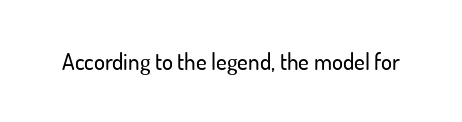
{"italic": "no", "underline": "no", "letter_spacing": "normal", "letter_spacing_em": 0.0, "glyph_px": 23}
